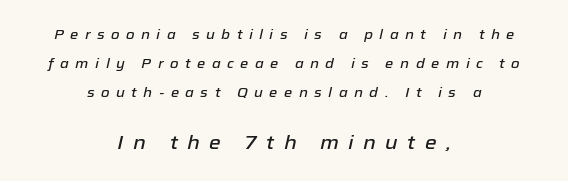
Q: Is the text italic (slanted)? A: Yes, it leans right by about 12 degrees.
Q: Is the text underlined? A: No.
Q: How is the paragraph aligned? A: Centered.
Q: Is the spacing between letters normal or unusually wide? A: Unusually wide.
Q: Is the spacing between lines tight, normal or loose? A: Loose.
Q: Which block of text is set in a larger size, the first (top) or the second (bottom)? A: The second (bottom) one.
